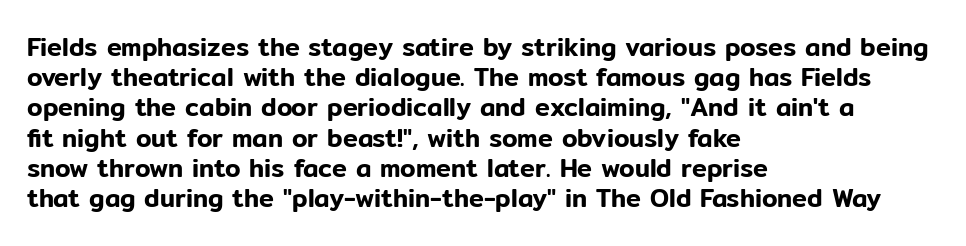
{"italic": "no", "underline": "no", "align": "left", "line_spacing_ratio": 1.21, "letter_spacing": "normal", "letter_spacing_em": 0.0, "glyph_px": 25}
